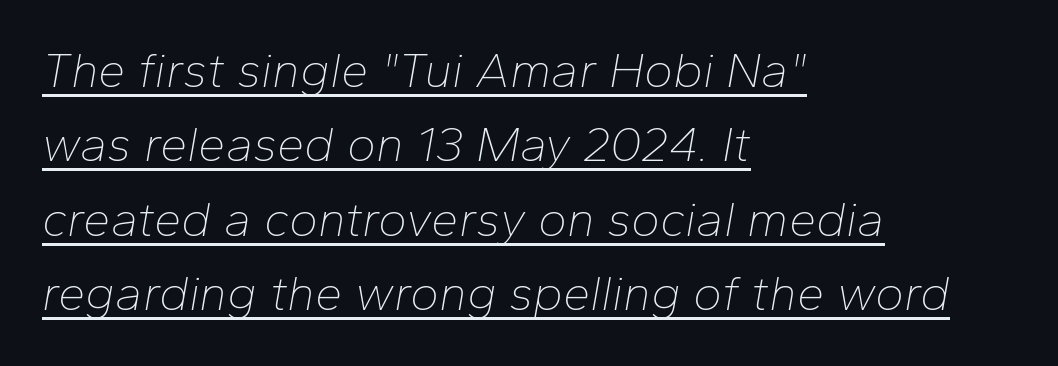
Alignment: flush left. Is the type heavy? It reads as light-to-regular instead. This sample has the flowing, uneven cadence of proportional lettering. One glance says typical: line gaps are just what's usual. There's an unmistakable incline to the writing here. Students, note that the glyphs here touch the page at normal intervals.
